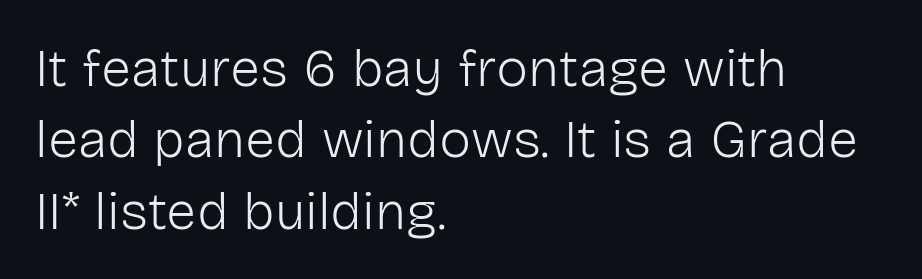
The image shows 54 px light sans-serif type, upright; set left-aligned, normal line spacing (1.32x), normal letter spacing, not underlined; low stroke contrast and a medium x-height.
